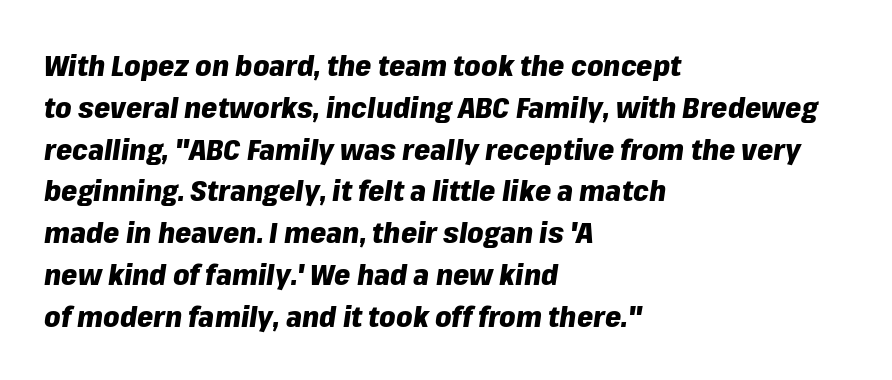
Q: Is the text bold? A: Yes.
Q: Is the text italic (slanted)? A: Yes, it leans right by about 8 degrees.
Q: Is the text underlined? A: No.
Q: How is the paragraph aligned? A: Left-aligned.
Q: Is the spacing between letters normal or unusually wide? A: Normal.
Q: Is the spacing between lines tight, normal or loose? A: Normal.
Q: Width (condensed, normal, or wide)? A: Normal.
Q: Stroke contrast? A: Low.
Q: x-height? A: Medium.
Q: Monospaced? A: No.
